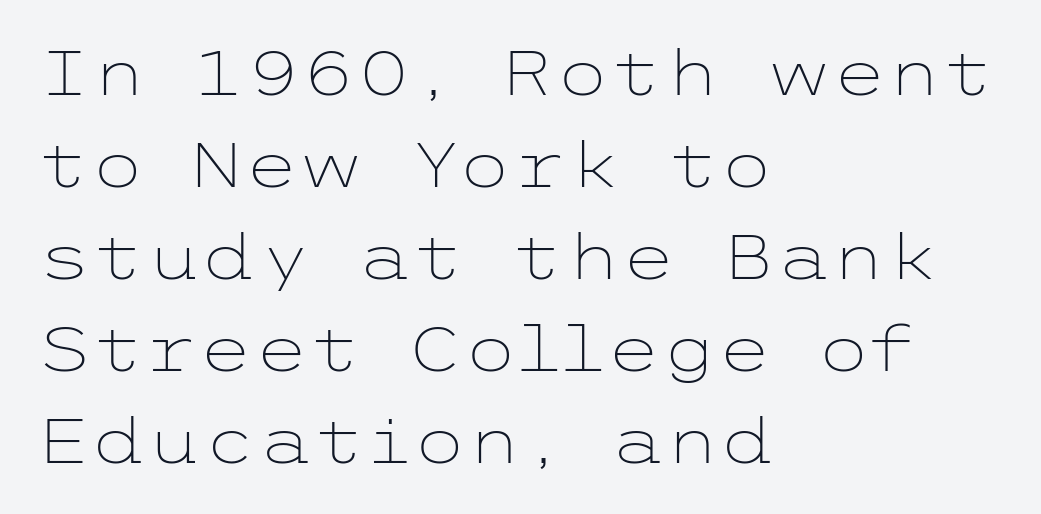
The image shows 63 px light, wide sans-serif type, upright; set left-aligned, normal line spacing (1.46x), normal letter spacing, not underlined; low stroke contrast and a medium x-height.
